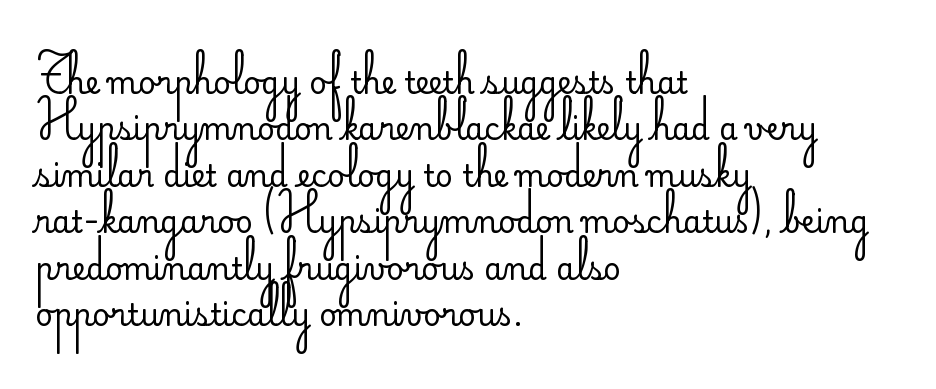
Q: Is the text bold? A: No.
Q: Is the text italic (slanted)? A: No, it is upright.
Q: Is the typeface a serif or a sans-serif typeface? A: Sans-serif.
Q: Is the text underlined? A: No.
Q: How is the paragraph aligned? A: Left-aligned.
Q: Is the spacing between letters normal or unusually wide? A: Normal.
Q: Is the spacing between lines tight, normal or loose? A: Normal.
Q: Width (condensed, normal, or wide)? A: Normal.
Q: Stroke contrast? A: Low.
Q: x-height? A: Small.
Q: Monospaced? A: No.
